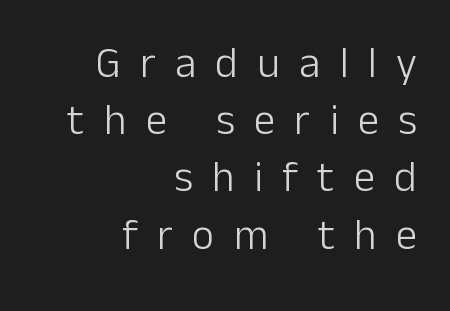
Typeset ragged left — the right edge is the straight one. Proportional: the letters do not fall into vertical columns. Ordinary non-slanted type is in use. Lines of text with bare space underneath.
